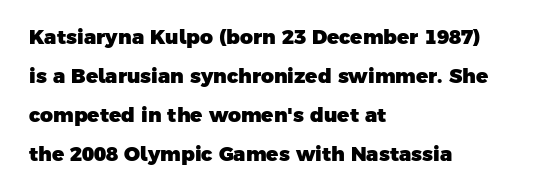
The image shows 20 px bold type; set left-aligned, loose line spacing (1.95x), normal letter spacing, not underlined.
